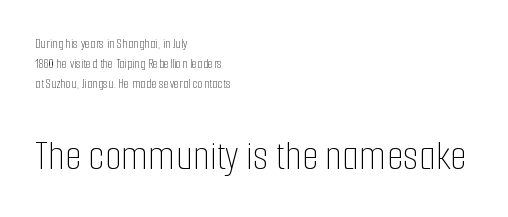
The characters are drawn with everyday or finer stroke widths. Spacing verdict: proportional, widths tailored to each character. Size contrast runs from small at the top to large at the bottom. Interline gaps are of average width in this sample. Upright lettering throughout. Glance below the letters and you will spot only blank space.
